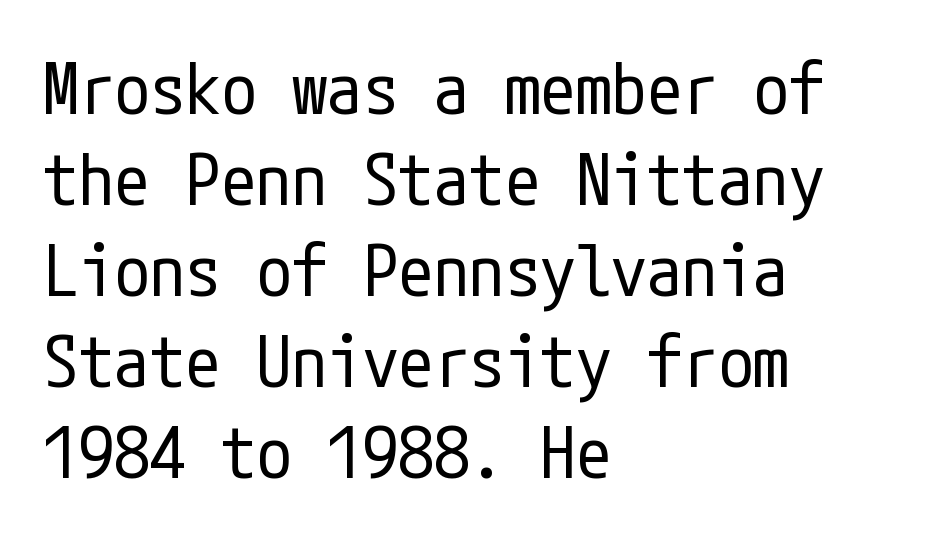
A student would call this left alignment; a typographer would say flush left, rag right. Between one letter and the next there's only the usual sliver of space. Quick note: not italic, upright. Each stroke keeps to a modest, everyday thickness or less.
